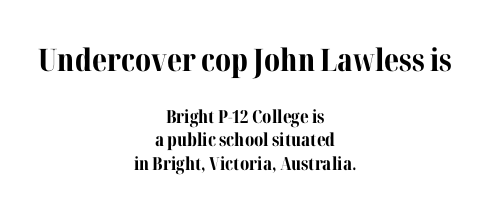
Q: Is the text bold? A: Yes.
Q: Is the text italic (slanted)? A: No, it is upright.
Q: Is the typeface a serif or a sans-serif typeface? A: Serif.
Q: Is the text underlined? A: No.
Q: How is the paragraph aligned? A: Centered.
Q: Is the spacing between letters normal or unusually wide? A: Normal.
Q: Is the spacing between lines tight, normal or loose? A: Normal.
Q: Which block of text is set in a larger size, the first (top) or the second (bottom)? A: The first (top) one.
Q: Width (condensed, normal, or wide)? A: Normal.
Q: Stroke contrast? A: Medium.
Q: x-height? A: Medium.
Q: Monospaced? A: No.
